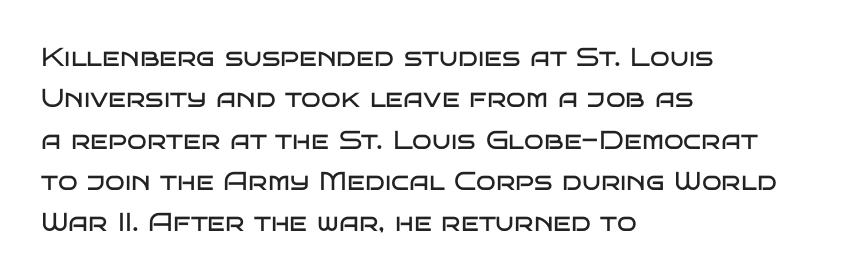
{"italic": "no", "bold": "no", "underline": "no", "align": "left", "line_spacing": "normal", "line_spacing_ratio": 1.59, "letter_spacing": "normal", "letter_spacing_em": 0.0, "glyph_px": 26}
